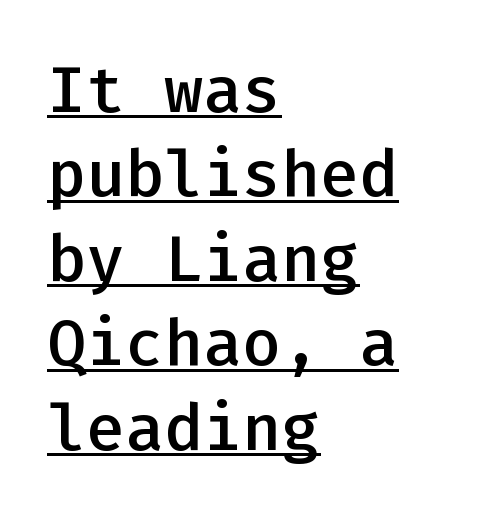
{"serif": "no", "italic": "no", "bold": "semi", "weight": "semibold", "width": "normal", "stroke_contrast": "low", "x_height": "medium", "monospaced": "yes", "underline": "yes", "align": "left", "line_spacing": "normal", "line_spacing_ratio": 1.3, "letter_spacing": "normal", "letter_spacing_em": 0.0, "glyph_px": 65}
